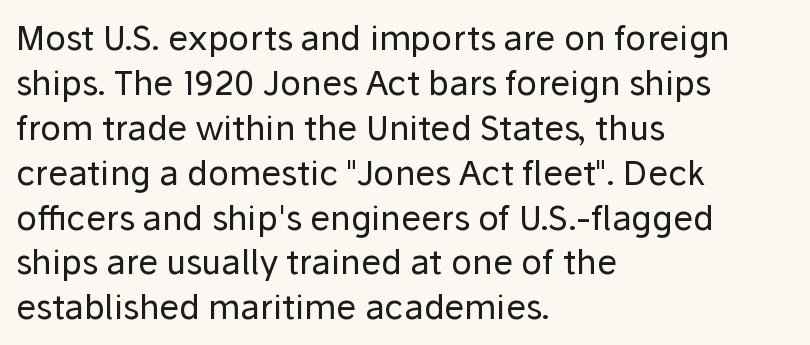
Q: Is the text bold? A: No.
Q: Is the text italic (slanted)? A: No, it is upright.
Q: Is the typeface a serif or a sans-serif typeface? A: Sans-serif.
Q: Is the text underlined? A: No.
Q: How is the paragraph aligned? A: Left-aligned.
Q: Is the spacing between letters normal or unusually wide? A: Normal.
Q: Is the spacing between lines tight, normal or loose? A: Normal.
Q: Width (condensed, normal, or wide)? A: Normal.
Q: Stroke contrast? A: Low.
Q: x-height? A: Medium.
Q: Monospaced? A: No.
